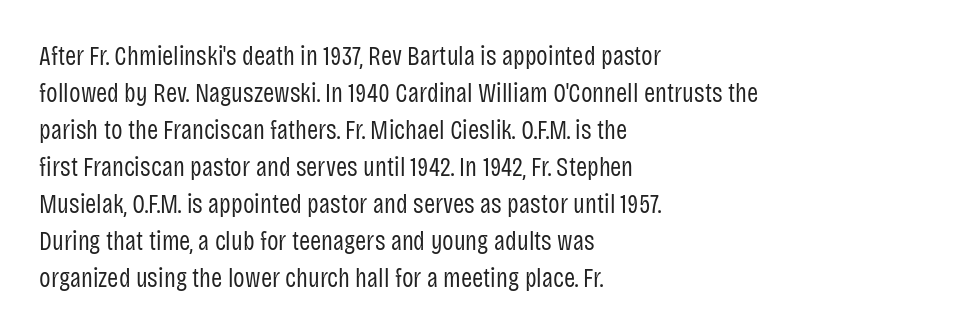
Q: Is the text bold? A: No.
Q: Is the text italic (slanted)? A: No, it is upright.
Q: Is the text underlined? A: No.
Q: How is the paragraph aligned? A: Left-aligned.
Q: Is the spacing between letters normal or unusually wide? A: Normal.
Q: Is the spacing between lines tight, normal or loose? A: Normal.
